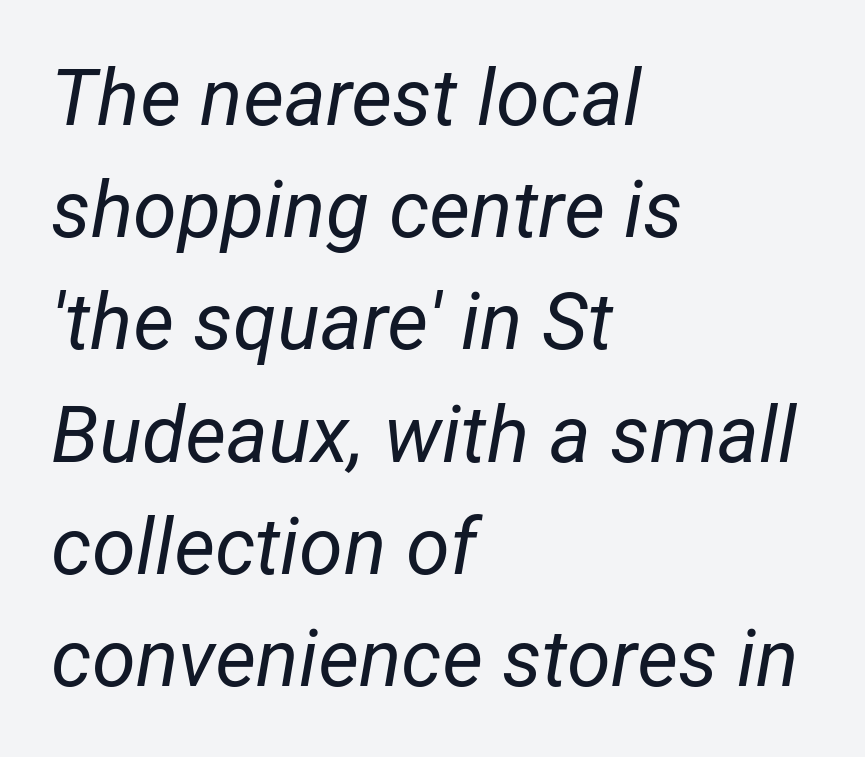
{"italic": "yes", "lean": "right", "slant_degrees": 12, "bold": "no", "weight": "regular", "width": "normal", "stroke_contrast": "low", "x_height": "medium", "monospaced": "no", "underline": "no", "align": "left", "line_spacing": "normal", "line_spacing_ratio": 1.42, "letter_spacing": "normal", "letter_spacing_em": 0.0, "glyph_px": 79}
